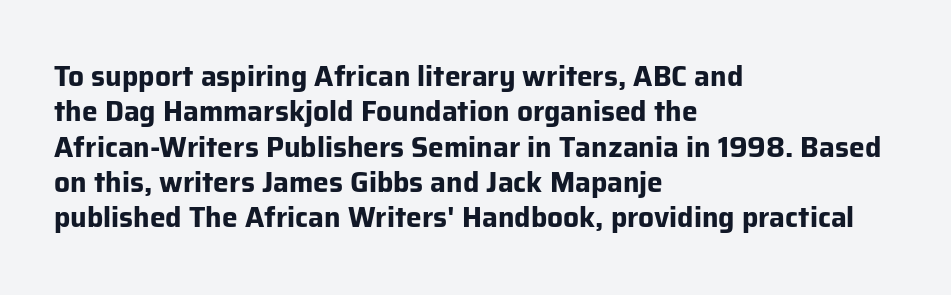
The specimen omits any rule beneath the text block's lines. Characters follow at the spacing the type designer built in. If you measured baseline to baseline, you'd find a middling distance. This rendering uses left alignment, leaving the right contour irregular. Look at the bottom of the vertical strokes: they stop flat, with no serifs.
